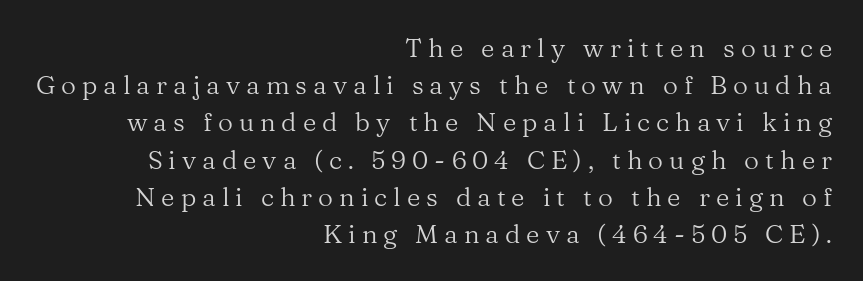
Every stem runs plumb, perpendicular to the baseline. Caption: face not bold, strokes unweighted. Line endings align vertically; line beginnings do not. Is there much room between lines? A standard amount, neither cramped nor airy. The letterforms stand isolated, each surrounded by extra space.
